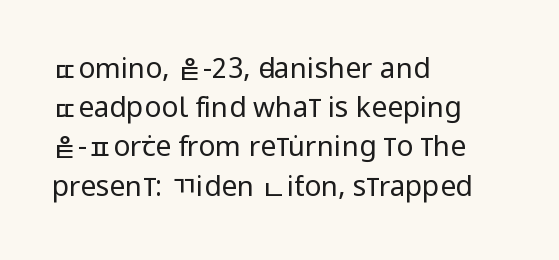
{"serif": "no", "italic": "no", "bold": "no", "weight": "regular", "width": "condensed", "stroke_contrast": "low", "x_height": "large", "monospaced": "no", "underline": "no", "align": "left", "line_spacing": "normal", "line_spacing_ratio": 1.4, "letter_spacing": "normal", "letter_spacing_em": 0.0, "glyph_px": 28}
